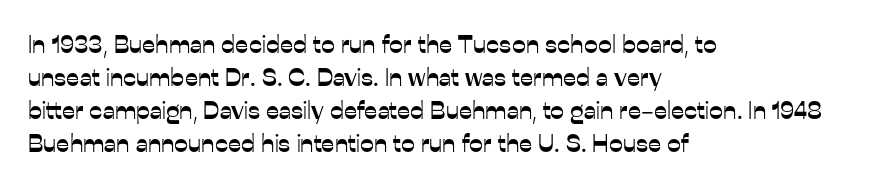
The image shows 25 px text type, upright; set left-aligned, normal line spacing (1.32x), normal letter spacing, not underlined.
